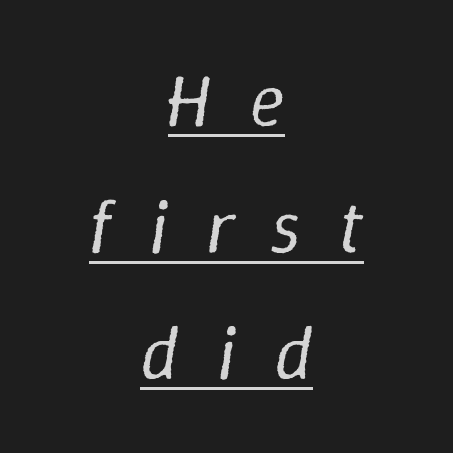
{"italic": "yes", "lean": "right", "slant_degrees": 9, "bold": "no", "weight": "regular", "width": "normal", "stroke_contrast": "low", "x_height": "medium", "monospaced": "no", "underline": "yes", "align": "center", "line_spacing": "normal", "line_spacing_ratio": 1.69, "letter_spacing": "wide", "letter_spacing_em": 0.5, "glyph_px": 75}
